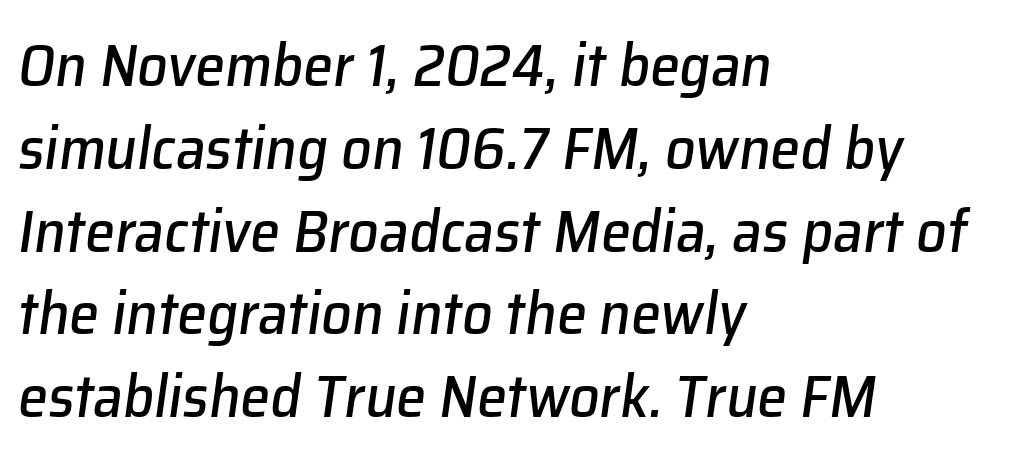
The image shows 60 px text type, italic (leaning right); set left-aligned, normal line spacing (1.38x), normal letter spacing, not underlined; low stroke contrast and a medium x-height.
